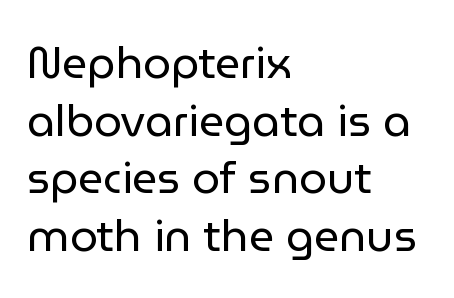
{"serif": "no", "italic": "no", "bold": "no", "weight": "regular", "width": "normal", "stroke_contrast": "low", "x_height": "medium", "monospaced": "no", "underline": "no", "align": "left", "line_spacing": "normal", "line_spacing_ratio": 1.31, "letter_spacing": "normal", "letter_spacing_em": 0.0, "glyph_px": 44}
